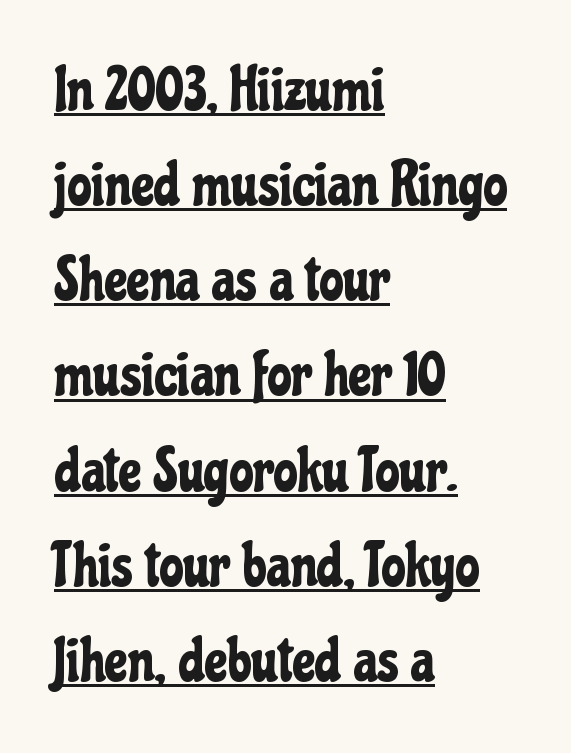
{"serif": "no", "italic": "no", "width": "condensed", "stroke_contrast": "low", "x_height": "medium", "monospaced": "no", "underline": "yes", "align": "left", "line_spacing": "normal", "line_spacing_ratio": 1.56, "letter_spacing": "normal", "letter_spacing_em": 0.0, "glyph_px": 61}
